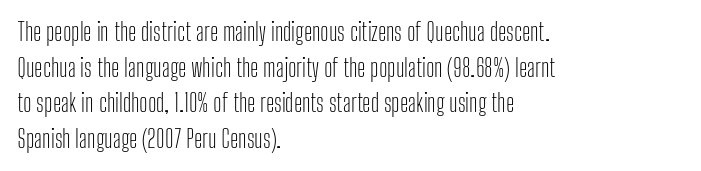
No italicization has been applied; the sample stays upright. Each line starts at the same left margin while the right side varies. Weight: regular or lighter. Compared with typical paragraphs, the rows here are spaced about the same. No extra tracking has been applied to these lines. Any mark beneath the type? The region is blank.
